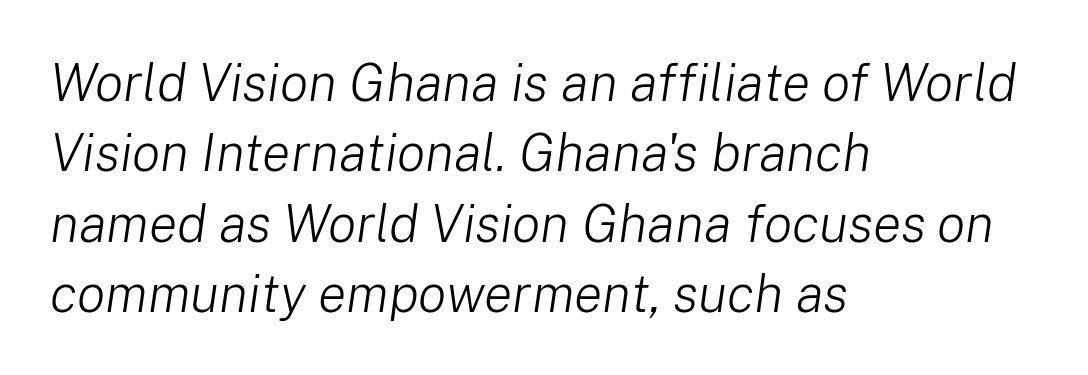
The image shows 53 px light type, italic (leaning right); set left-aligned, normal line spacing (1.33x), normal letter spacing, not underlined; low stroke contrast and a medium x-height.
